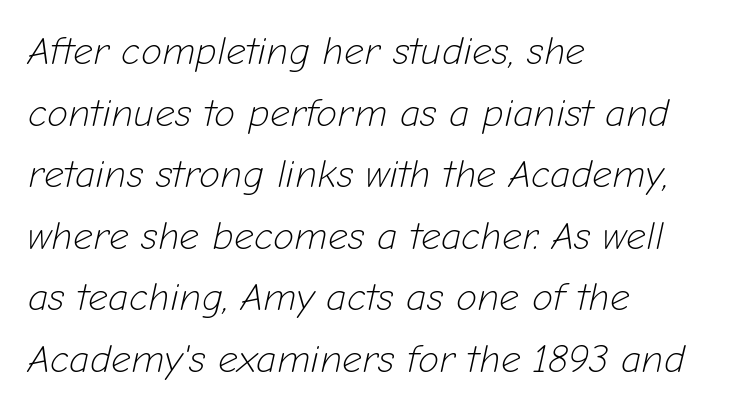
The image shows 39 px light type, italic (leaning right); set left-aligned, normal line spacing (1.58x), normal letter spacing, not underlined; low stroke contrast and a medium x-height.
